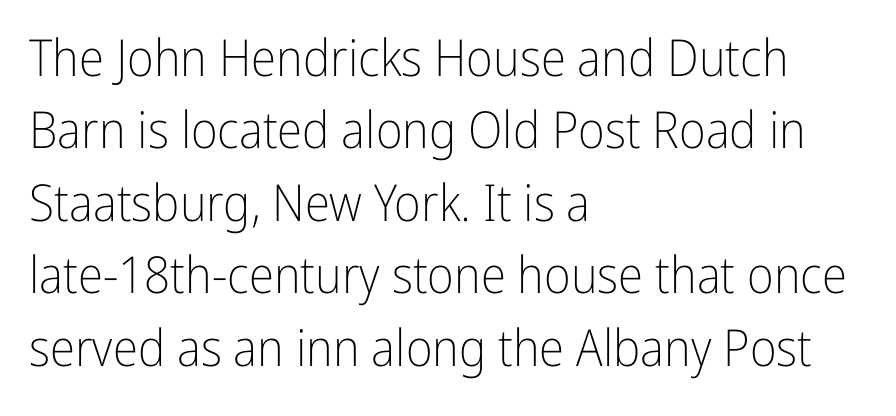
Q: Is the text bold? A: No.
Q: Is the text italic (slanted)? A: No, it is upright.
Q: Is the typeface a serif or a sans-serif typeface? A: Sans-serif.
Q: Is the text underlined? A: No.
Q: How is the paragraph aligned? A: Left-aligned.
Q: Is the spacing between letters normal or unusually wide? A: Normal.
Q: Is the spacing between lines tight, normal or loose? A: Normal.
Q: Width (condensed, normal, or wide)? A: Condensed.
Q: Stroke contrast? A: Low.
Q: x-height? A: Medium.
Q: Monospaced? A: No.
